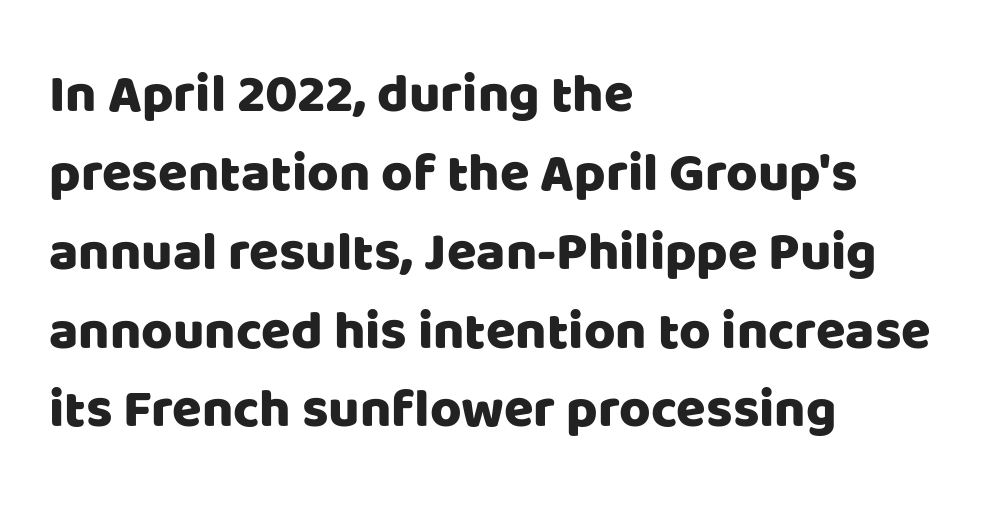
Is the block centered? No — it sits flush against the left margin. Do the characters align in a grid? No, the font is proportional. Letters rest on an invisible, unmarked baseline. The specimen reads as upright at a glance. Honestly, the row spacing looks completely unremarkable. Font category for this specimen: sans-serif.
